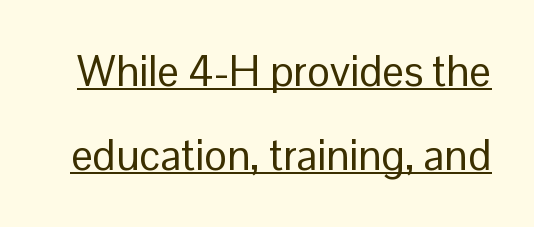
Q: Is the text bold? A: No.
Q: Is the text italic (slanted)? A: No, it is upright.
Q: Is the typeface a serif or a sans-serif typeface? A: Sans-serif.
Q: Is the text underlined? A: Yes.
Q: Is the spacing between letters normal or unusually wide? A: Normal.
Q: Is the spacing between lines tight, normal or loose? A: Loose.
Q: Width (condensed, normal, or wide)? A: Normal.
Q: Stroke contrast? A: Low.
Q: x-height? A: Medium.
Q: Monospaced? A: No.
